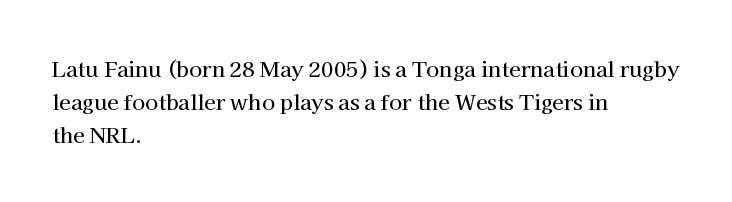
The image shows 21 px text type, upright; set left-aligned, normal line spacing (1.57x), normal letter spacing, not underlined.
